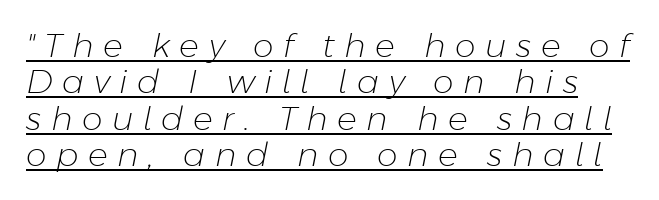
Q: Is the text bold? A: No.
Q: Is the text italic (slanted)? A: Yes, it leans right by about 11 degrees.
Q: Is the text underlined? A: Yes.
Q: Is the spacing between letters normal or unusually wide? A: Unusually wide.
Q: Is the spacing between lines tight, normal or loose? A: Tight.
Q: Width (condensed, normal, or wide)? A: Normal.
Q: Stroke contrast? A: Low.
Q: x-height? A: Medium.
Q: Monospaced? A: No.
